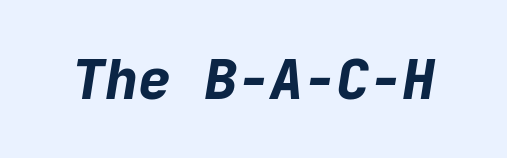
{"italic": "yes", "lean": "right", "slant_degrees": 9, "bold": "yes", "weight": "bold", "width": "normal", "stroke_contrast": "low", "x_height": "medium", "monospaced": "yes", "underline": "no", "letter_spacing": "normal", "letter_spacing_em": 0.0, "glyph_px": 55}
